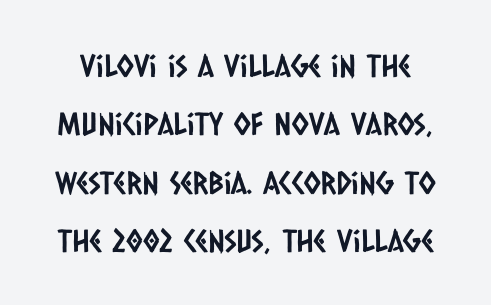
The image shows 31 px condensed sans-serif type; set line spacing 1.88x, normal letter spacing, not underlined; low stroke contrast and a large x-height.
